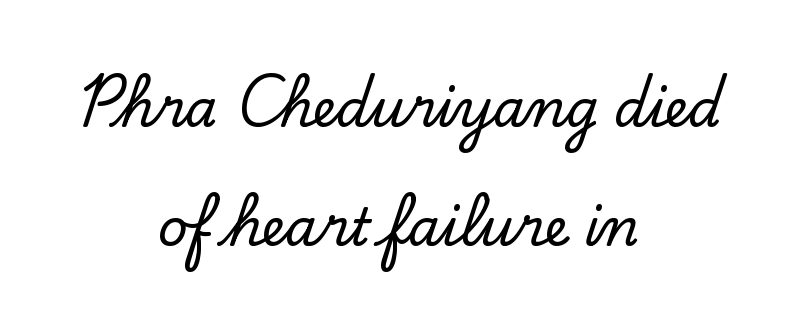
{"serif": "yes", "width": "normal", "stroke_contrast": "low", "x_height": "small", "monospaced": "no", "underline": "no", "align": "center", "line_spacing": "loose", "line_spacing_ratio": 2.28, "letter_spacing": "normal", "letter_spacing_em": 0.0, "glyph_px": 52}
